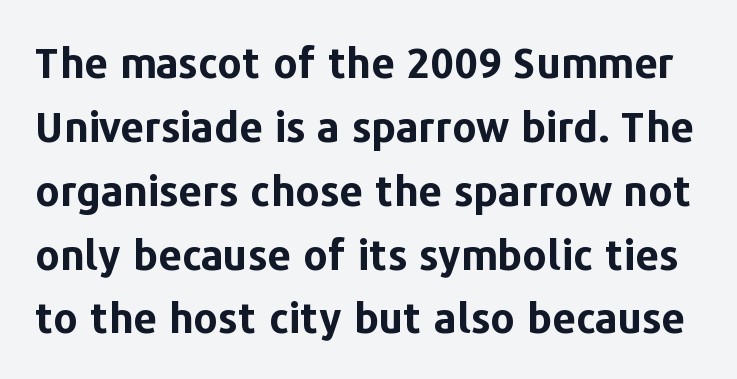
Q: Is the text bold? A: Yes.
Q: Is the text italic (slanted)? A: No, it is upright.
Q: Is the typeface a serif or a sans-serif typeface? A: Sans-serif.
Q: Is the text underlined? A: No.
Q: Is the spacing between letters normal or unusually wide? A: Normal.
Q: Is the spacing between lines tight, normal or loose? A: Normal.
Q: Width (condensed, normal, or wide)? A: Normal.
Q: Stroke contrast? A: Low.
Q: x-height? A: Medium.
Q: Monospaced? A: No.
